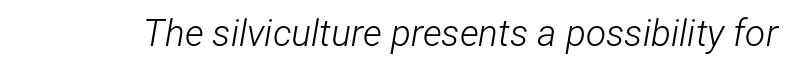
{"italic": "yes", "lean": "right", "slant_degrees": 12, "bold": "no", "weight": "light", "width": "condensed", "stroke_contrast": "low", "x_height": "medium", "monospaced": "no", "underline": "no", "letter_spacing": "normal", "letter_spacing_em": 0.0, "glyph_px": 37}
